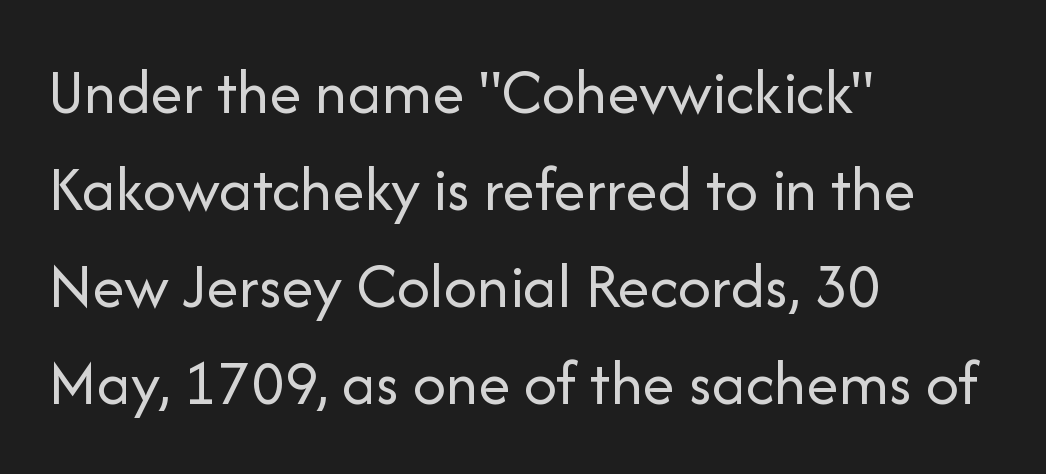
Q: Is the text bold? A: No.
Q: Is the text italic (slanted)? A: No, it is upright.
Q: Is the typeface a serif or a sans-serif typeface? A: Sans-serif.
Q: Is the text underlined? A: No.
Q: How is the paragraph aligned? A: Left-aligned.
Q: Is the spacing between letters normal or unusually wide? A: Normal.
Q: Is the spacing between lines tight, normal or loose? A: Normal.
Q: Width (condensed, normal, or wide)? A: Normal.
Q: Stroke contrast? A: Low.
Q: x-height? A: Medium.
Q: Monospaced? A: No.
